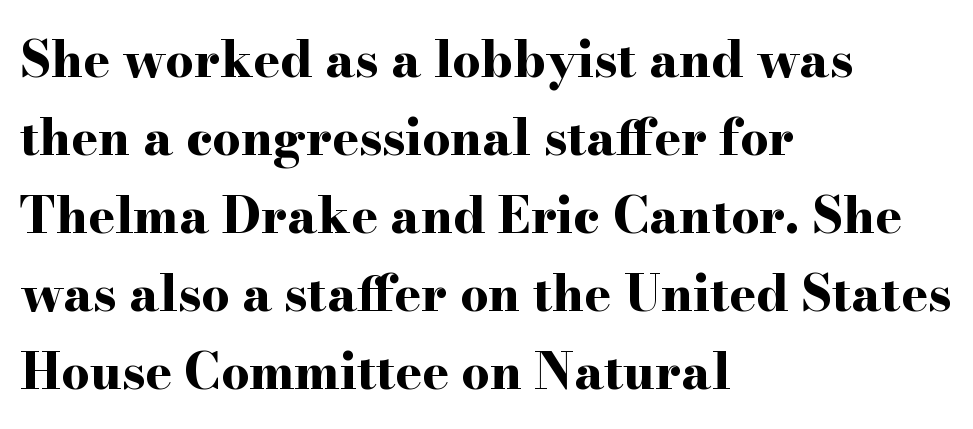
{"serif": "yes", "italic": "no", "bold": "yes", "weight": "bold", "width": "wide", "stroke_contrast": "high", "x_height": "small", "monospaced": "no", "underline": "no", "align": "left", "line_spacing": "normal", "line_spacing_ratio": 1.56, "letter_spacing": "normal", "letter_spacing_em": 0.0, "glyph_px": 50}
